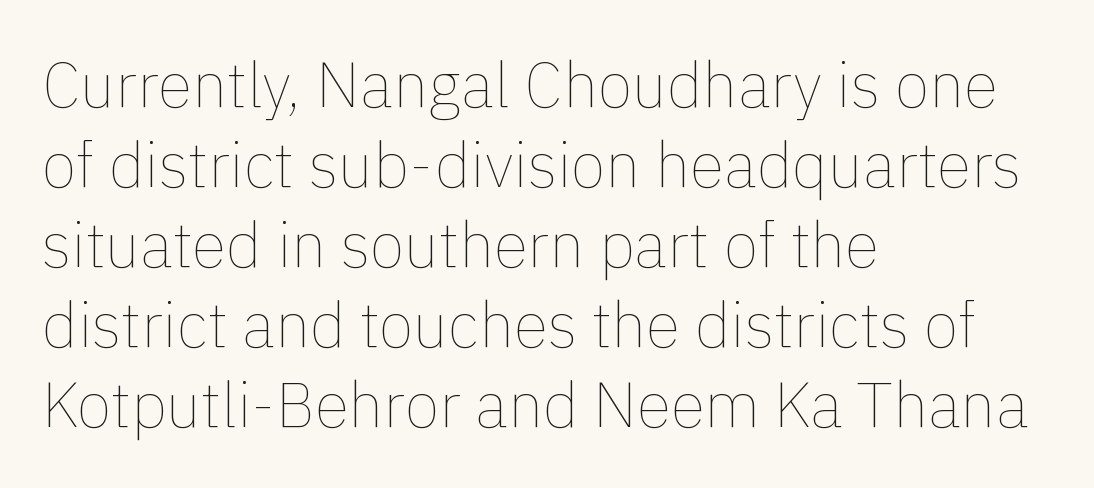
The image shows 63 px thin type, upright; set left-aligned, normal line spacing (1.27x), normal letter spacing, not underlined; a medium x-height.
